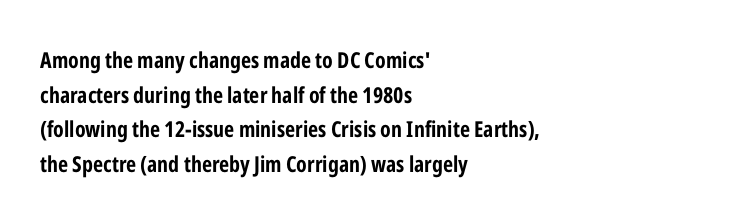
{"italic": "no", "bold": "yes", "underline": "no", "align": "left", "line_spacing": "normal", "line_spacing_ratio": 1.57, "letter_spacing": "normal", "letter_spacing_em": 0.0, "glyph_px": 22}
